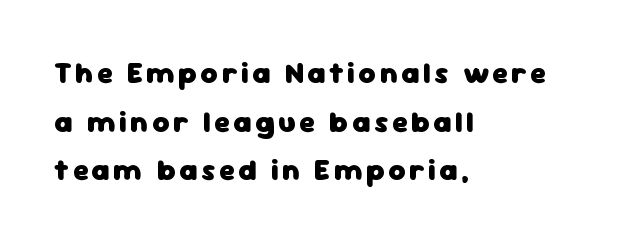
Q: Is the text bold? A: Yes.
Q: Is the text italic (slanted)? A: No, it is upright.
Q: Is the typeface a serif or a sans-serif typeface? A: Sans-serif.
Q: Is the text underlined? A: No.
Q: How is the paragraph aligned? A: Left-aligned.
Q: Is the spacing between lines tight, normal or loose? A: Normal.
Q: Width (condensed, normal, or wide)? A: Normal.
Q: Stroke contrast? A: Low.
Q: x-height? A: Medium.
Q: Monospaced? A: No.
